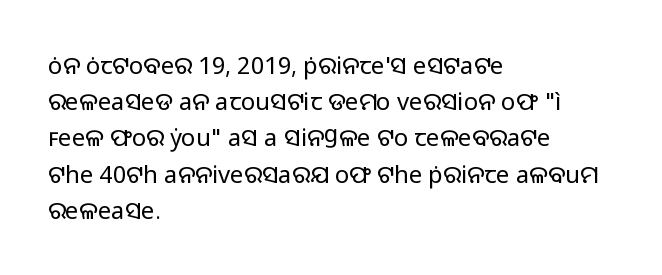
The image shows 24 px text type, upright; set left-aligned, normal line spacing (1.51x), normal letter spacing, not underlined.
